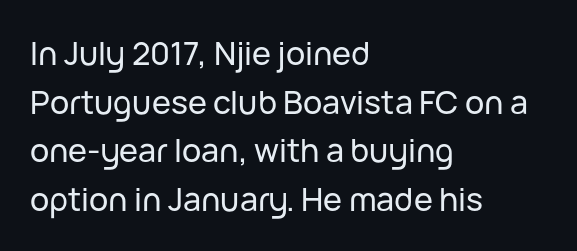
Q: Is the text italic (slanted)? A: No, it is upright.
Q: Is the typeface a serif or a sans-serif typeface? A: Sans-serif.
Q: Is the text underlined? A: No.
Q: How is the paragraph aligned? A: Left-aligned.
Q: Is the spacing between letters normal or unusually wide? A: Normal.
Q: Is the spacing between lines tight, normal or loose? A: Normal.
Q: Width (condensed, normal, or wide)? A: Normal.
Q: Stroke contrast? A: Low.
Q: x-height? A: Medium.
Q: Monospaced? A: No.
